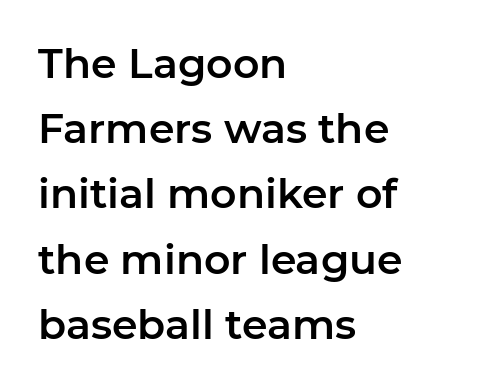
{"serif": "no", "italic": "no", "width": "normal", "stroke_contrast": "low", "x_height": "medium", "monospaced": "no", "underline": "no", "align": "left", "line_spacing": "normal", "line_spacing_ratio": 1.59, "letter_spacing": "normal", "letter_spacing_em": 0.0, "glyph_px": 41}
